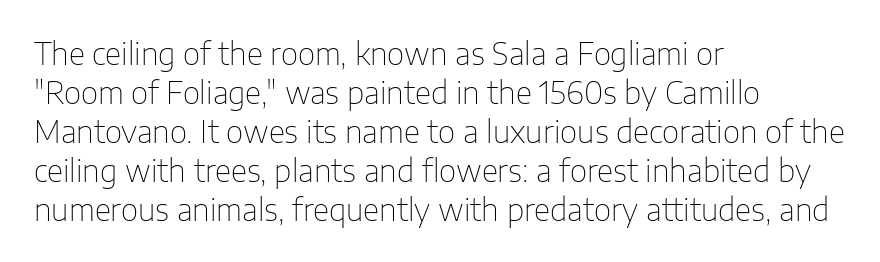
Q: Is the text bold? A: No.
Q: Is the text italic (slanted)? A: No, it is upright.
Q: Is the typeface a serif or a sans-serif typeface? A: Sans-serif.
Q: Is the text underlined? A: No.
Q: How is the paragraph aligned? A: Left-aligned.
Q: Is the spacing between letters normal or unusually wide? A: Normal.
Q: Is the spacing between lines tight, normal or loose? A: Normal.
Q: Width (condensed, normal, or wide)? A: Normal.
Q: Stroke contrast? A: Low.
Q: x-height? A: Medium.
Q: Monospaced? A: No.
